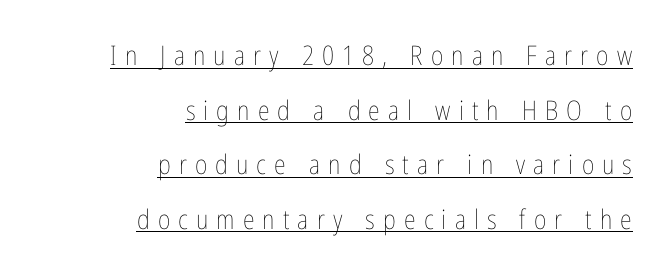
Stroke thickness stays within the range of a standard reading face or lighter. The typesetter chose a ragged-left arrangement here. Upright lettering throughout. The sample's only ornament is a line tracing under the words.
